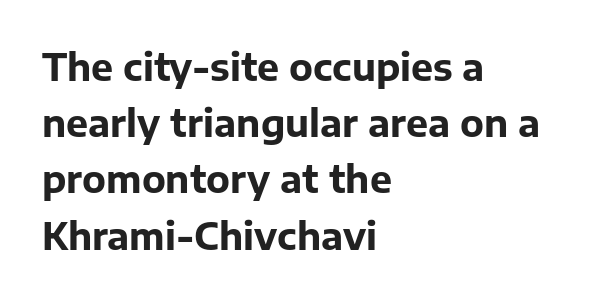
{"serif": "no", "italic": "no", "bold": "yes", "weight": "bold", "width": "normal", "stroke_contrast": "low", "x_height": "medium", "monospaced": "no", "underline": "no", "align": "left", "line_spacing": "normal", "line_spacing_ratio": 1.52, "letter_spacing": "normal", "letter_spacing_em": 0.0, "glyph_px": 37}
